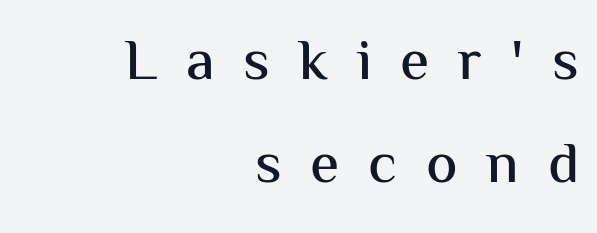
The image shows 59 px sans-serif type, upright; set right-aligned, line spacing 1.74x, unusually wide letter spacing (+0.49 em), not underlined; medium stroke contrast and a medium x-height.
